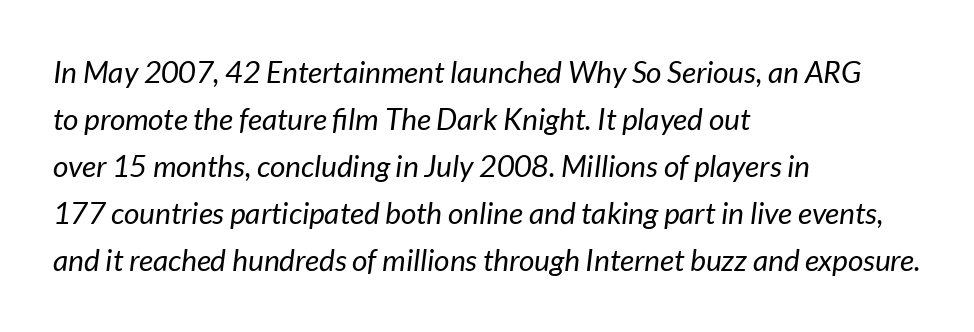
{"italic": "yes", "lean": "right", "slant_degrees": 7, "bold": "no", "weight": "regular", "width": "normal", "stroke_contrast": "low", "x_height": "medium", "monospaced": "no", "underline": "no", "align": "left", "line_spacing": "normal", "line_spacing_ratio": 1.57, "letter_spacing": "normal", "letter_spacing_em": 0.0, "glyph_px": 30}
